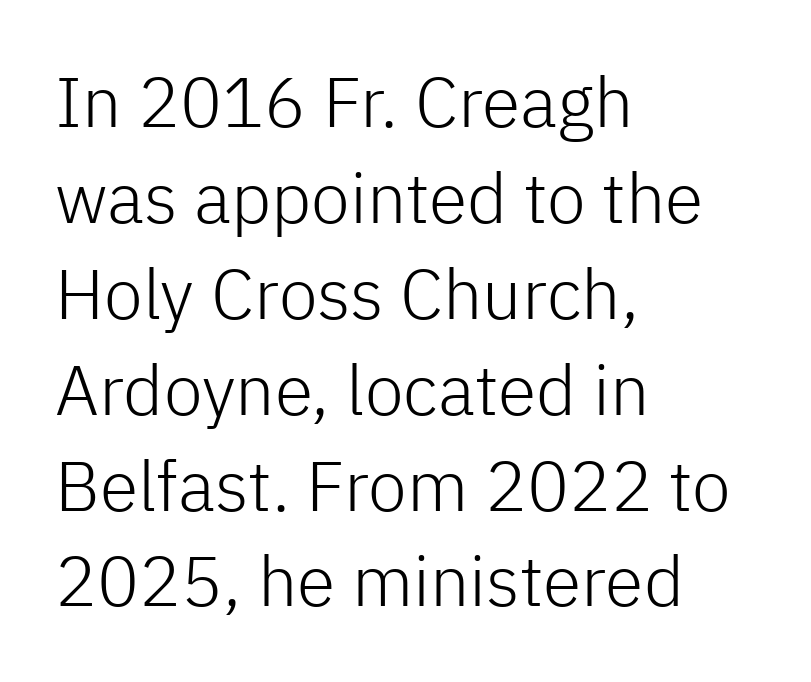
{"serif": "no", "italic": "no", "bold": "no", "weight": "light", "width": "normal", "stroke_contrast": "low", "x_height": "medium", "monospaced": "no", "underline": "no", "align": "left", "line_spacing": "normal", "line_spacing_ratio": 1.37, "letter_spacing": "normal", "letter_spacing_em": 0.0, "glyph_px": 70}
